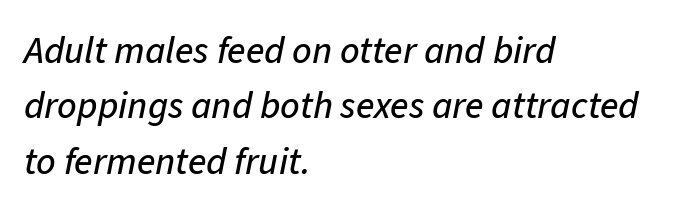
The image shows 38 px text type, italic (leaning right); set left-aligned, normal line spacing (1.46x), normal letter spacing, not underlined; low stroke contrast and a medium x-height.
